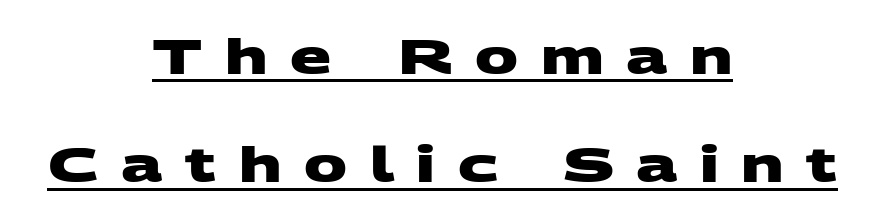
Proportional: the letters do not fall into vertical columns. Does the copy run flush right? No — it is centered line by line. The strokes are fattened all the way to bold. Every word sits above its own underline.
